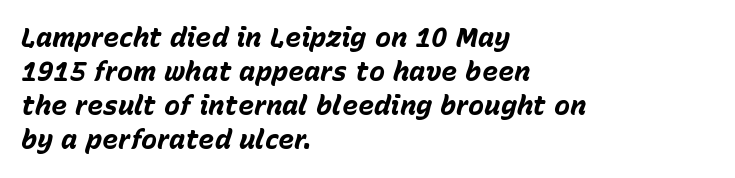
Q: Is the text bold? A: Yes.
Q: Is the text italic (slanted)? A: Yes, it leans right by about 15 degrees.
Q: Is the text underlined? A: No.
Q: How is the paragraph aligned? A: Left-aligned.
Q: Is the spacing between letters normal or unusually wide? A: Normal.
Q: Is the spacing between lines tight, normal or loose? A: Normal.
